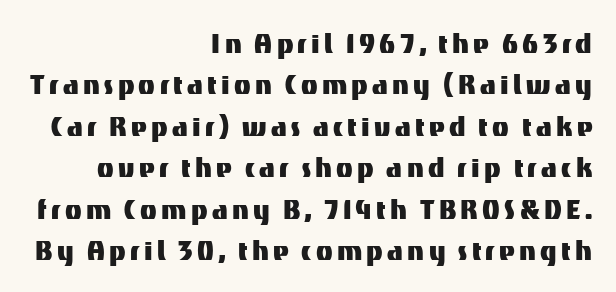
Q: Is the text italic (slanted)? A: No, it is upright.
Q: Is the typeface a serif or a sans-serif typeface? A: Sans-serif.
Q: Is the text underlined? A: No.
Q: How is the paragraph aligned? A: Right-aligned.
Q: Width (condensed, normal, or wide)? A: Normal.
Q: Stroke contrast? A: Medium.
Q: x-height? A: Medium.
Q: Monospaced? A: No.
